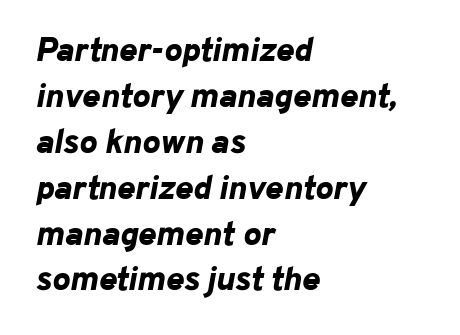
{"italic": "yes", "lean": "right", "slant_degrees": 10, "bold": "yes", "weight": "bold", "width": "normal", "stroke_contrast": "low", "x_height": "medium", "monospaced": "no", "underline": "no", "align": "left", "line_spacing": "normal", "line_spacing_ratio": 1.35, "letter_spacing": "normal", "letter_spacing_em": 0.0, "glyph_px": 34}
